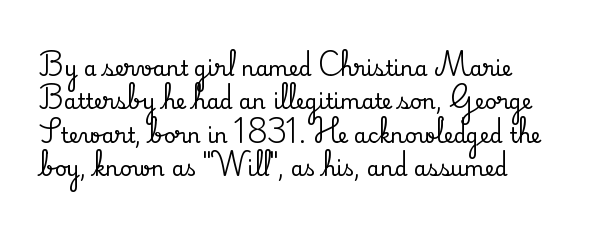
Q: Is the text italic (slanted)? A: No, it is upright.
Q: Is the text underlined? A: No.
Q: How is the paragraph aligned? A: Left-aligned.
Q: Is the spacing between letters normal or unusually wide? A: Normal.
Q: Is the spacing between lines tight, normal or loose? A: Normal.
